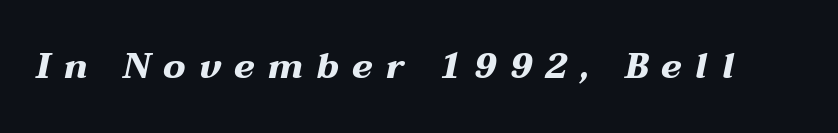
Q: Is the text bold? A: Yes.
Q: Is the text italic (slanted)? A: Yes, it leans right by about 12 degrees.
Q: Is the text underlined? A: No.
Q: Is the spacing between letters normal or unusually wide? A: Unusually wide.
Q: Width (condensed, normal, or wide)? A: Wide.
Q: Stroke contrast? A: Medium.
Q: x-height? A: Medium.
Q: Monospaced? A: No.
